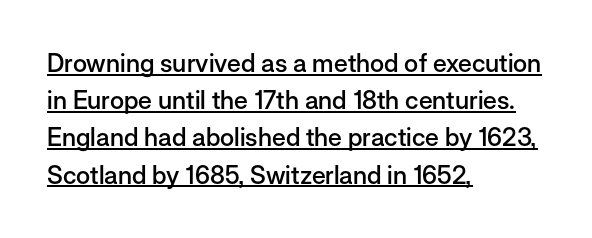
Q: Is the text bold? A: Semi-bold.
Q: Is the text italic (slanted)? A: No, it is upright.
Q: Is the text underlined? A: Yes.
Q: How is the paragraph aligned? A: Left-aligned.
Q: Is the spacing between letters normal or unusually wide? A: Normal.
Q: Is the spacing between lines tight, normal or loose? A: Normal.
